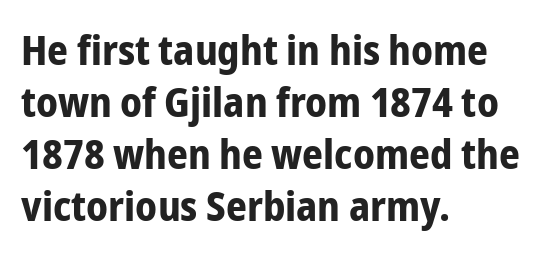
Q: Is the text bold? A: Yes.
Q: Is the text italic (slanted)? A: No, it is upright.
Q: Is the typeface a serif or a sans-serif typeface? A: Sans-serif.
Q: Is the text underlined? A: No.
Q: How is the paragraph aligned? A: Left-aligned.
Q: Is the spacing between letters normal or unusually wide? A: Normal.
Q: Is the spacing between lines tight, normal or loose? A: Normal.
Q: Width (condensed, normal, or wide)? A: Condensed.
Q: Stroke contrast? A: Low.
Q: x-height? A: Medium.
Q: Monospaced? A: No.
